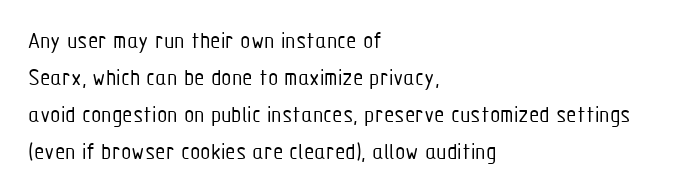
{"italic": "no", "bold": "no", "underline": "no", "align": "left", "line_spacing": "normal", "line_spacing_ratio": 1.54, "letter_spacing": "normal", "letter_spacing_em": 0.0, "glyph_px": 24}
